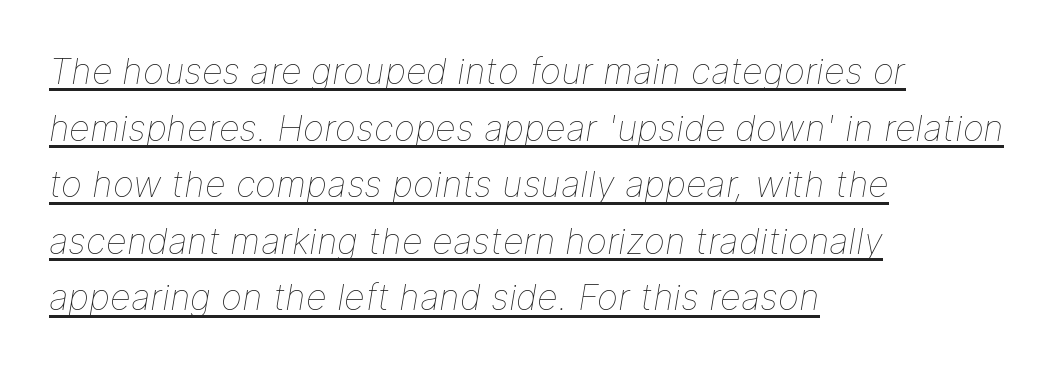
The letters sit at their default tracking, neither squeezed nor spread. Reading down the block, your eye returns to a fixed left position each line. The typography opts for an oblique posture over an upright one. Varying glyph widths throughout — classic text-font behaviour. The rendering uses a moderate line-height, typical for paragraphs.
